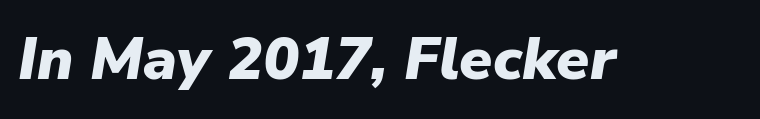
The axis of the letterforms is tilted away from vertical. Descenders hang freely into open space. Thick stems and heavy bowls — unmistakably bold. The face used here is proportionally spaced, like ordinary book or web type.
